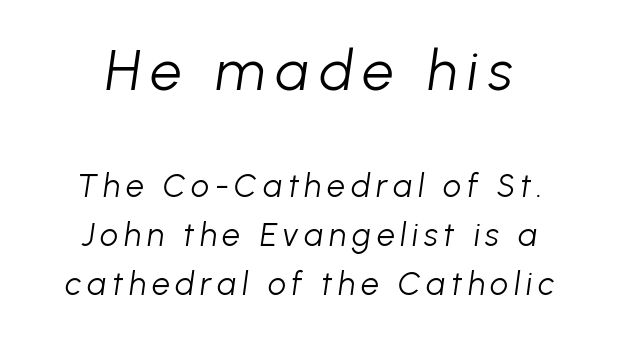
Q: Is the text bold? A: No.
Q: Is the text italic (slanted)? A: Yes, it leans right by about 8 degrees.
Q: Is the text underlined? A: No.
Q: How is the paragraph aligned? A: Centered.
Q: Is the spacing between lines tight, normal or loose? A: Normal.
Q: Which block of text is set in a larger size, the first (top) or the second (bottom)? A: The first (top) one.
Q: Width (condensed, normal, or wide)? A: Normal.
Q: Stroke contrast? A: Low.
Q: x-height? A: Medium.
Q: Monospaced? A: No.
